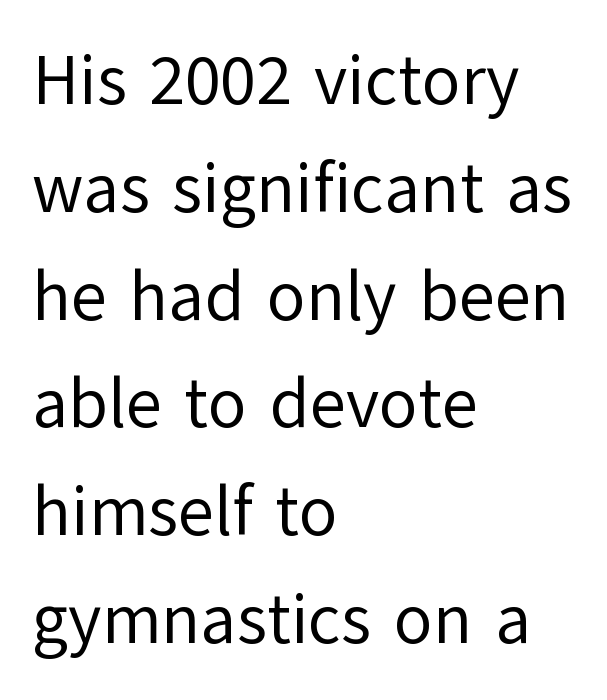
{"serif": "no", "italic": "no", "bold": "no", "weight": "regular", "width": "normal", "stroke_contrast": "low", "x_height": "medium", "monospaced": "no", "underline": "no", "align": "left", "line_spacing": "normal", "line_spacing_ratio": 1.54, "letter_spacing": "normal", "letter_spacing_em": 0.0, "glyph_px": 70}
